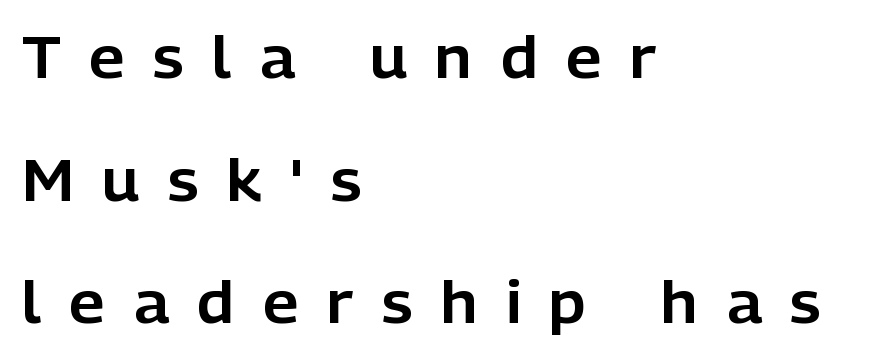
Q: Is the text italic (slanted)? A: No, it is upright.
Q: Is the typeface a serif or a sans-serif typeface? A: Sans-serif.
Q: Is the text underlined? A: No.
Q: How is the paragraph aligned? A: Left-aligned.
Q: Is the spacing between letters normal or unusually wide? A: Unusually wide.
Q: Is the spacing between lines tight, normal or loose? A: Loose.
Q: Width (condensed, normal, or wide)? A: Normal.
Q: Stroke contrast? A: Low.
Q: x-height? A: Medium.
Q: Monospaced? A: No.
